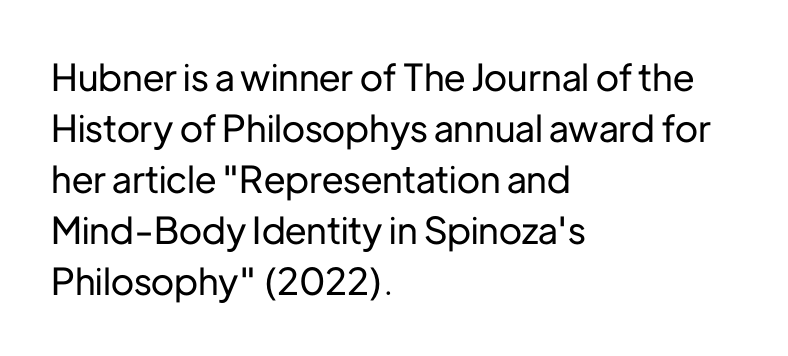
The image shows 37 px sans-serif type, upright; set left-aligned, normal line spacing (1.38x), normal letter spacing, not underlined; low stroke contrast and a medium x-height.
